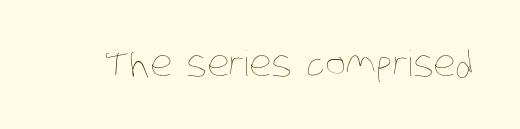
Do the characters align in a grid? No, the font is proportional. The strokes are not fattened; the text isn't bold. The gaps between neighbouring characters are ordinary and unremarkable. The glyphs are unaccompanied by any horizontal stroke below them.
